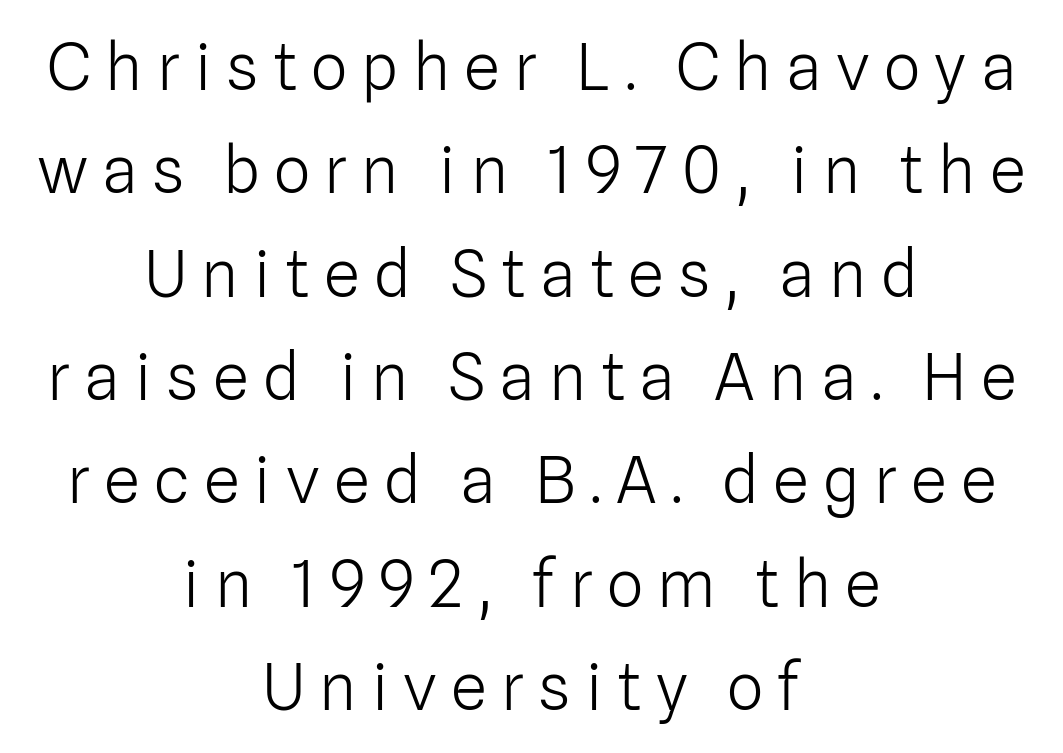
The gaps between neighbouring characters are conspicuously large. Is this a fixed-width face? No — the glyphs have proportional, varying widths. Is the block centered? Yes — each line is placed symmetrically about the middle. A roman cut, with each character standing at attention.
